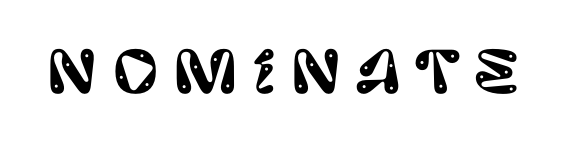
{"serif": "no", "width": "normal", "stroke_contrast": "low", "x_height": "large", "monospaced": "no", "underline": "no", "letter_spacing": "wide", "letter_spacing_em": 0.25, "glyph_px": 57}
